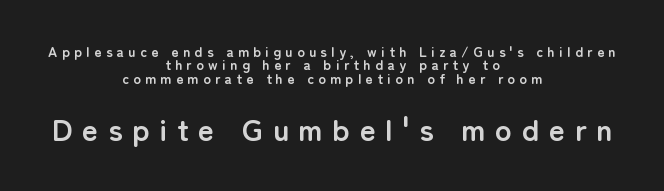
The image shows 31 px semibold sans-serif type, upright; set centered, tight line spacing (0.96x), unusually wide letter spacing (+0.31 em), not underlined; the second (bottom) block is 2.21x larger; low stroke contrast and a medium x-height.
